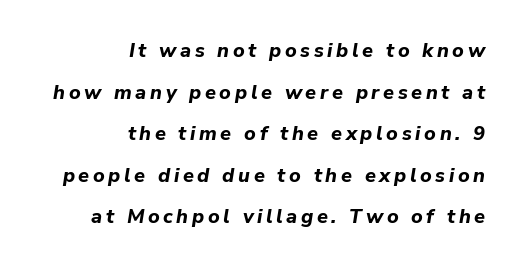
The image shows 20 px bold type, italic (leaning right); set right-aligned, loose line spacing (2.08x), not underlined.
